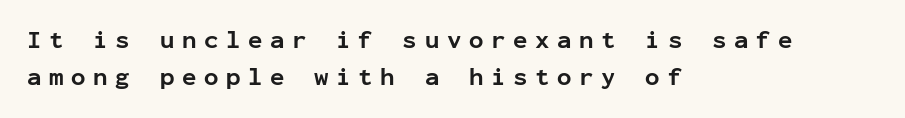
{"italic": "no", "bold": "yes", "underline": "no", "align": "left", "line_spacing": "normal", "line_spacing_ratio": 1.55, "letter_spacing": "wide", "letter_spacing_em": 0.32, "glyph_px": 24}
